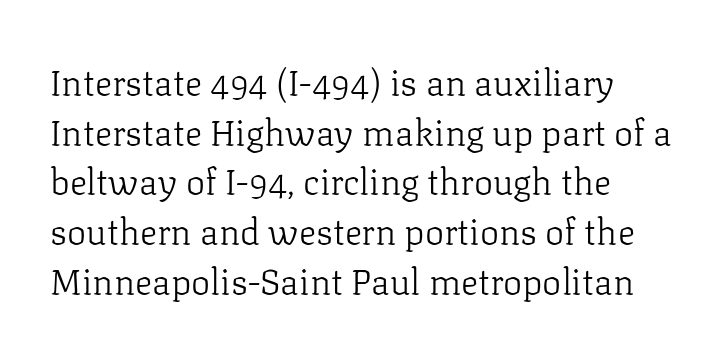
The image shows 36 px light serif type, upright; set left-aligned, normal line spacing (1.38x), normal letter spacing, not underlined; low stroke contrast and a medium x-height.
